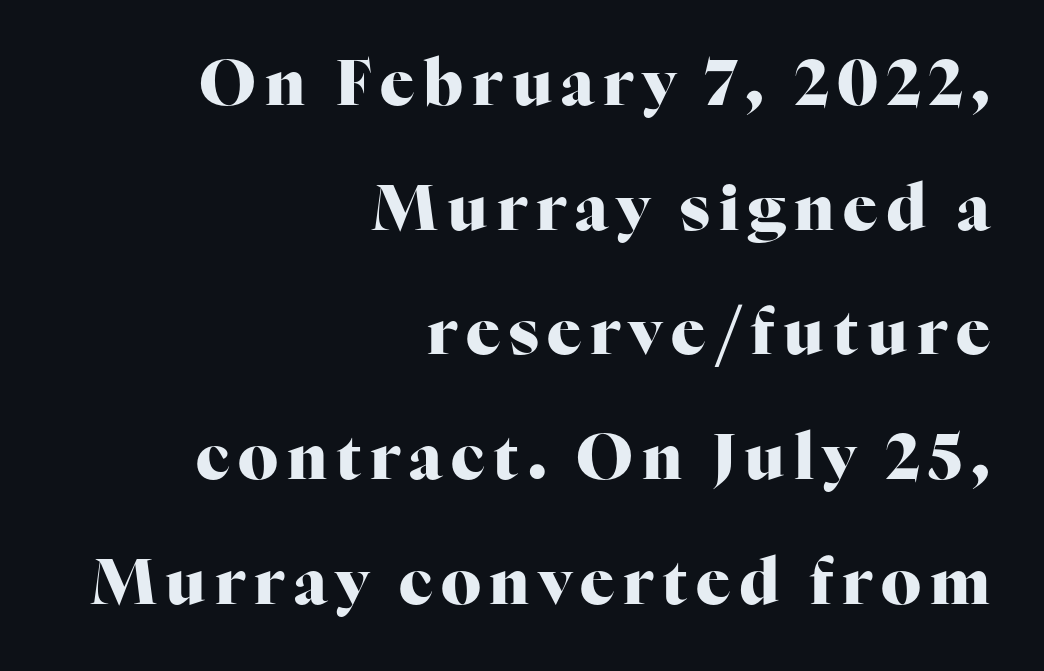
{"serif": "yes", "italic": "no", "bold": "yes", "weight": "heavy", "width": "normal", "stroke_contrast": "high", "x_height": "medium", "monospaced": "no", "underline": "no", "align": "right", "line_spacing": "loose", "line_spacing_ratio": 1.98, "glyph_px": 63}
